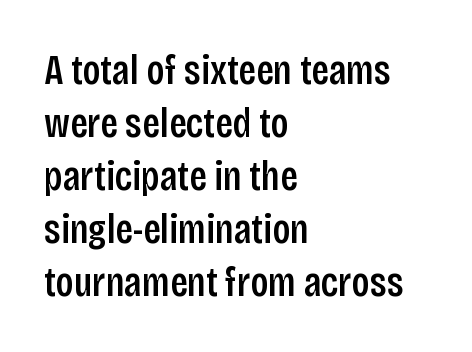
{"serif": "no", "italic": "no", "width": "condensed", "stroke_contrast": "low", "x_height": "large", "monospaced": "no", "underline": "no", "align": "left", "line_spacing": "normal", "line_spacing_ratio": 1.26, "letter_spacing": "normal", "letter_spacing_em": 0.0, "glyph_px": 42}
